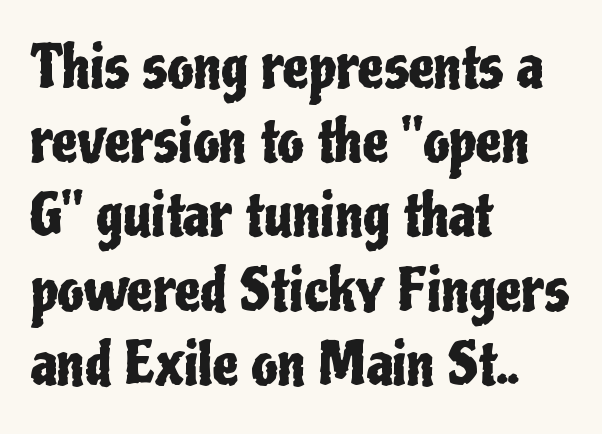
{"serif": "no", "italic": "no", "width": "condensed", "stroke_contrast": "low", "x_height": "medium", "monospaced": "no", "underline": "no", "align": "left", "line_spacing": "normal", "line_spacing_ratio": 1.28, "letter_spacing": "normal", "letter_spacing_em": 0.0, "glyph_px": 58}
